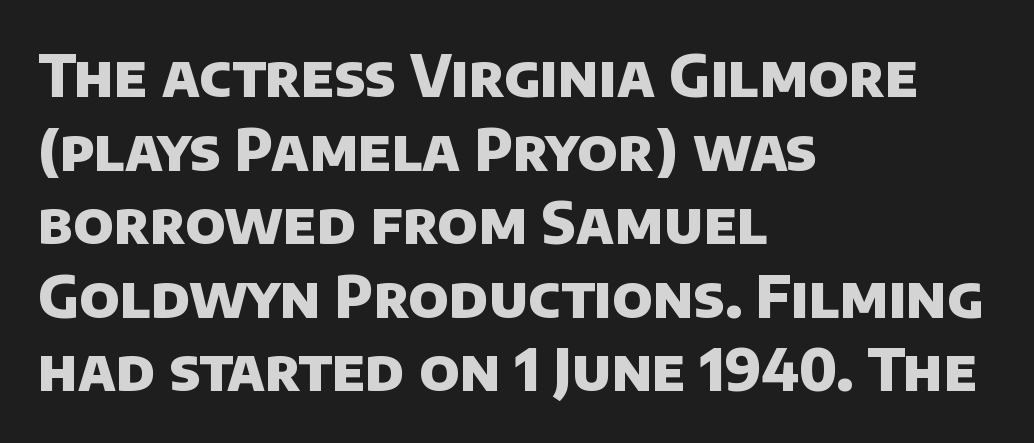
{"serif": "no", "bold": "yes", "weight": "heavy", "width": "normal", "stroke_contrast": "low", "x_height": "large", "monospaced": "no", "underline": "no", "align": "left", "line_spacing": "normal", "line_spacing_ratio": 1.29, "letter_spacing": "normal", "letter_spacing_em": 0.0, "glyph_px": 57}
